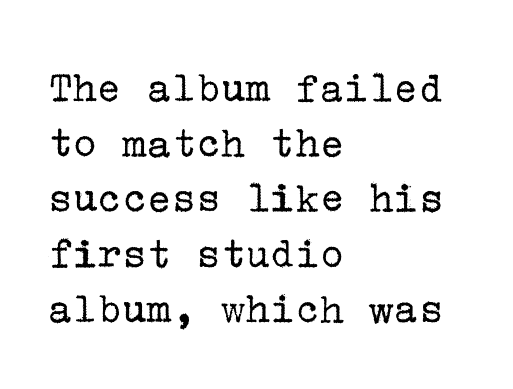
{"serif": "yes", "italic": "no", "bold": "no", "weight": "regular", "width": "normal", "stroke_contrast": "low", "x_height": "medium", "underline": "no", "align": "left", "line_spacing_ratio": 1.2, "letter_spacing": "normal", "letter_spacing_em": 0.0, "glyph_px": 46}
